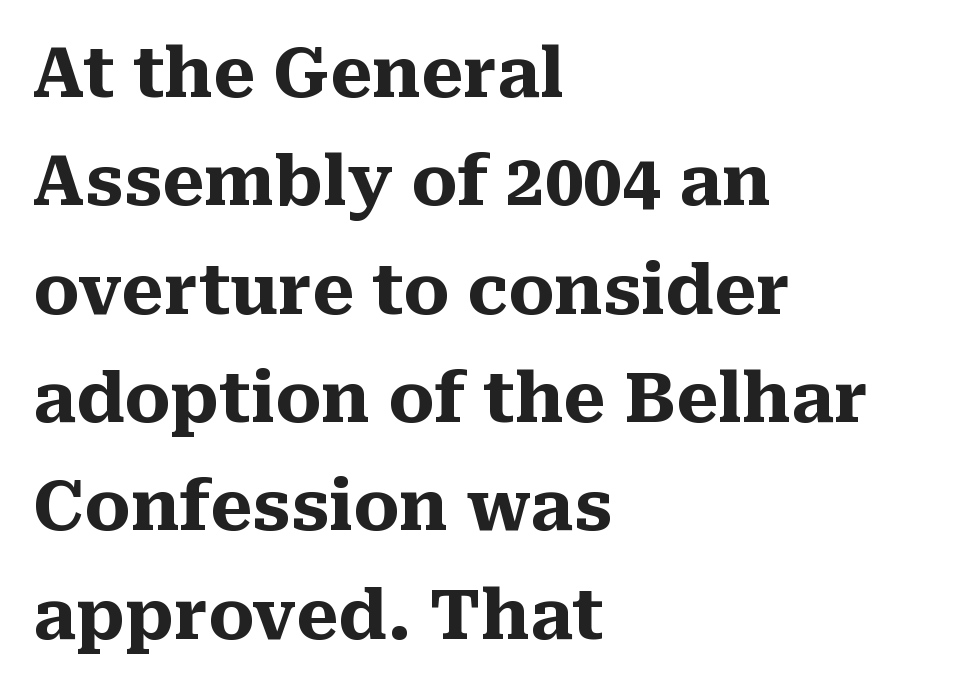
The image shows 69 px heavy serif type, upright; set left-aligned, normal line spacing (1.57x), normal letter spacing, not underlined; medium stroke contrast and a medium x-height.
